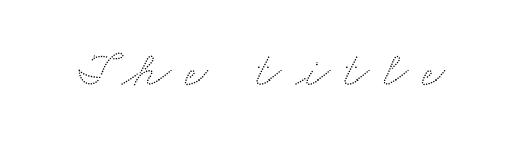
The image shows 50 px wide type; set unusually wide letter spacing (+0.28 em), not underlined; low stroke contrast and a small x-height.
